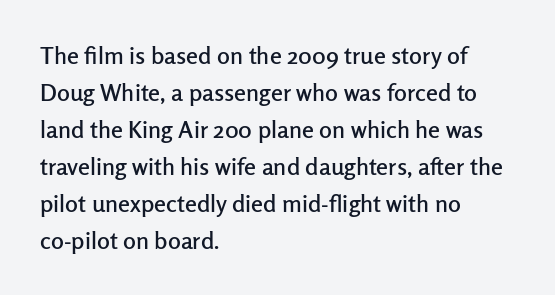
{"italic": "no", "underline": "no", "align": "left", "line_spacing": "normal", "line_spacing_ratio": 1.54, "letter_spacing": "normal", "letter_spacing_em": 0.0, "glyph_px": 24}
